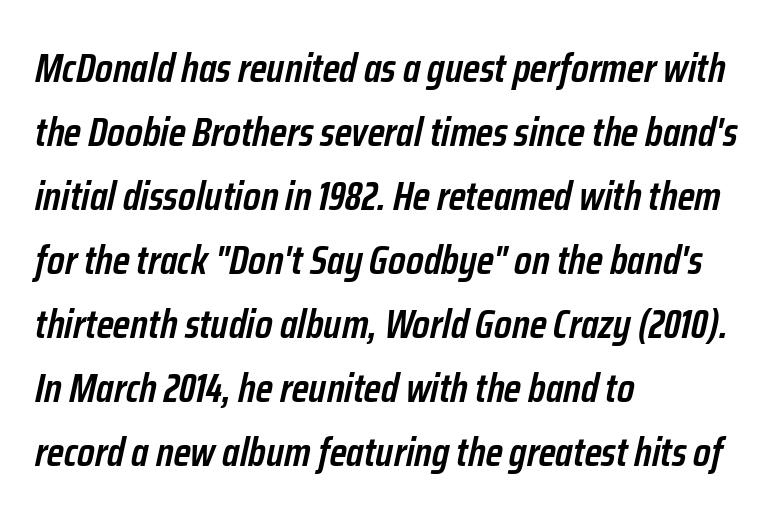
{"italic": "yes", "lean": "right", "slant_degrees": 12, "bold": "semi", "weight": "semibold", "width": "condensed", "stroke_contrast": "low", "x_height": "medium", "monospaced": "no", "underline": "no", "align": "left", "line_spacing": "normal", "line_spacing_ratio": 1.56, "letter_spacing": "normal", "letter_spacing_em": 0.0, "glyph_px": 41}
